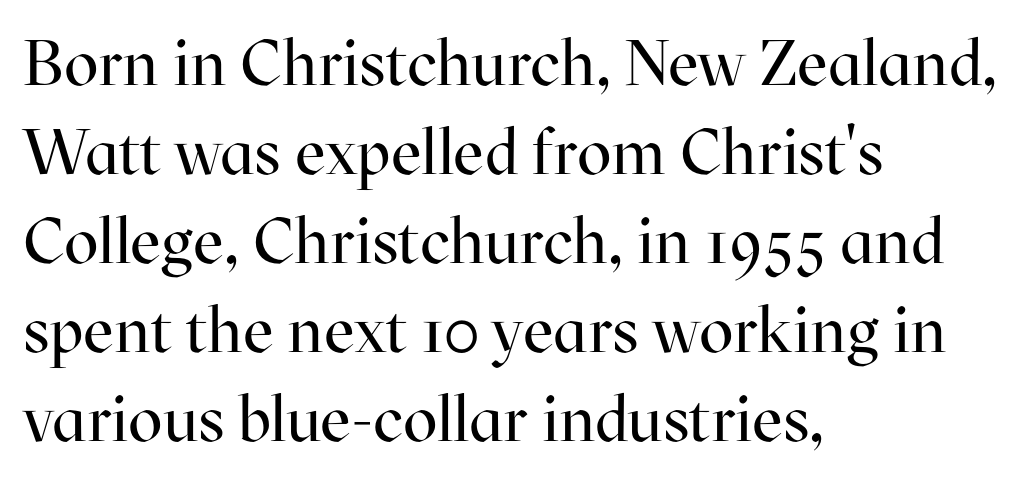
{"serif": "yes", "italic": "no", "bold": "no", "weight": "regular", "width": "normal", "stroke_contrast": "high", "x_height": "medium", "monospaced": "no", "underline": "no", "align": "left", "line_spacing": "normal", "line_spacing_ratio": 1.39, "letter_spacing": "normal", "letter_spacing_em": 0.0, "glyph_px": 64}
